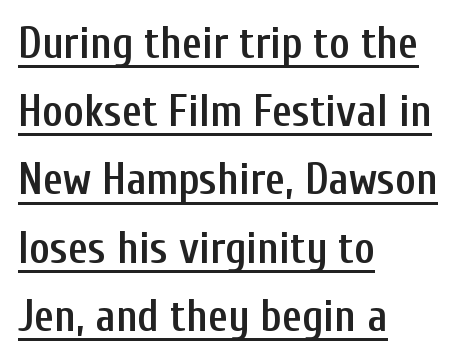
The image shows 44 px semibold, condensed sans-serif type, upright; set left-aligned, normal line spacing (1.55x), normal letter spacing, underlined; low stroke contrast and a medium x-height.
